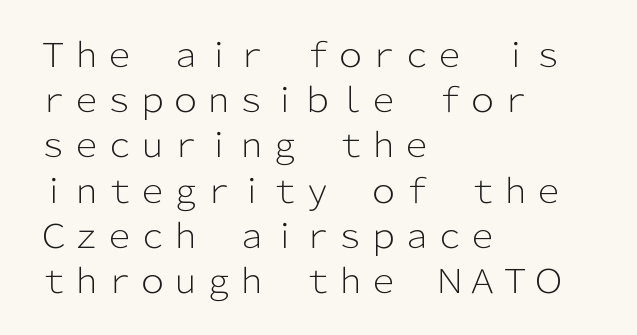
{"serif": "no", "italic": "no", "bold": "no", "weight": "light", "width": "normal", "stroke_contrast": "low", "x_height": "medium", "monospaced": "no", "underline": "no", "align": "left", "line_spacing": "normal", "line_spacing_ratio": 1.37, "letter_spacing": "normal", "letter_spacing_em": 0.0, "glyph_px": 33}
